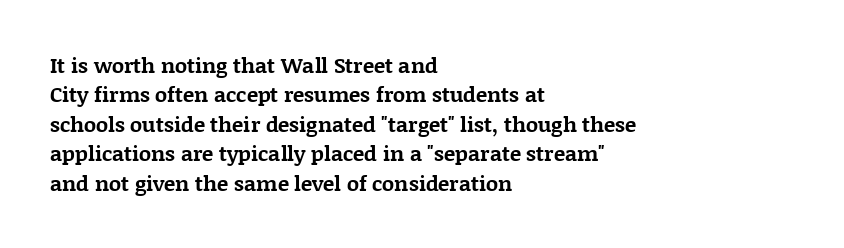
{"italic": "no", "bold": "yes", "underline": "no", "align": "left", "line_spacing": "normal", "line_spacing_ratio": 1.4, "letter_spacing": "normal", "letter_spacing_em": 0.0, "glyph_px": 21}
